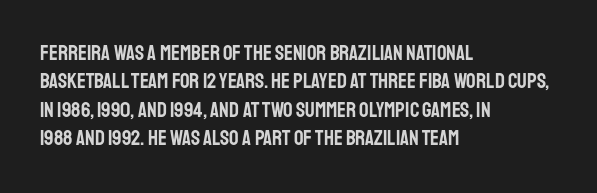
Q: Is the text italic (slanted)? A: No, it is upright.
Q: Is the text underlined? A: No.
Q: How is the paragraph aligned? A: Left-aligned.
Q: Is the spacing between letters normal or unusually wide? A: Normal.
Q: Is the spacing between lines tight, normal or loose? A: Normal.
